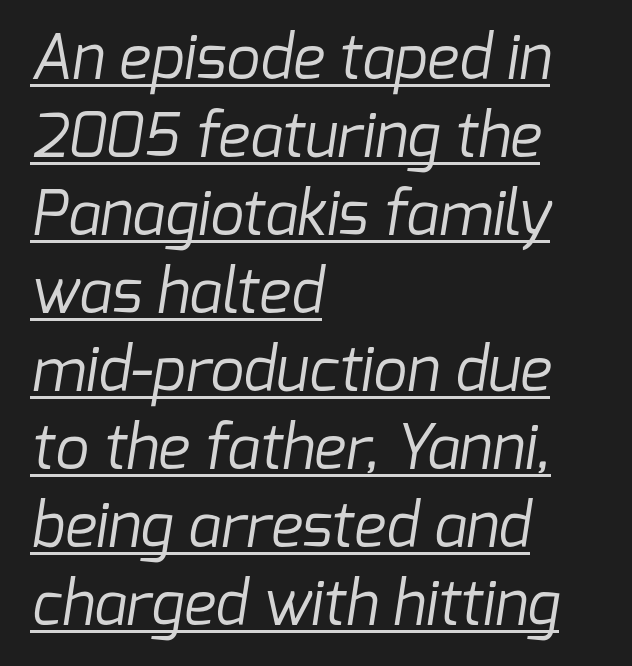
{"serif": "no", "bold": "no", "weight": "regular", "width": "normal", "stroke_contrast": "low", "x_height": "medium", "monospaced": "no", "underline": "yes", "align": "left", "line_spacing": "normal", "line_spacing_ratio": 1.3, "letter_spacing": "normal", "letter_spacing_em": 0.0, "glyph_px": 60}
